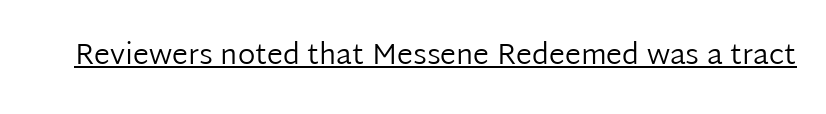
Q: Is the text bold? A: No.
Q: Is the text italic (slanted)? A: No, it is upright.
Q: Is the typeface a serif or a sans-serif typeface? A: Sans-serif.
Q: Is the text underlined? A: Yes.
Q: Is the spacing between letters normal or unusually wide? A: Normal.
Q: Width (condensed, normal, or wide)? A: Normal.
Q: Stroke contrast? A: Low.
Q: x-height? A: Medium.
Q: Monospaced? A: No.
